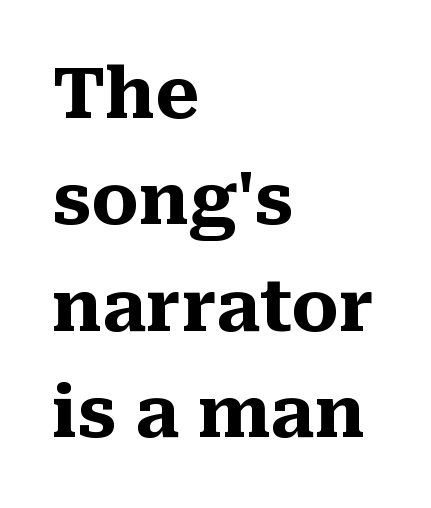
Q: Is the text bold? A: Yes.
Q: Is the text italic (slanted)? A: No, it is upright.
Q: Is the typeface a serif or a sans-serif typeface? A: Serif.
Q: Is the text underlined? A: No.
Q: How is the paragraph aligned? A: Left-aligned.
Q: Is the spacing between letters normal or unusually wide? A: Normal.
Q: Is the spacing between lines tight, normal or loose? A: Normal.
Q: Width (condensed, normal, or wide)? A: Normal.
Q: Stroke contrast? A: Medium.
Q: x-height? A: Medium.
Q: Monospaced? A: No.
